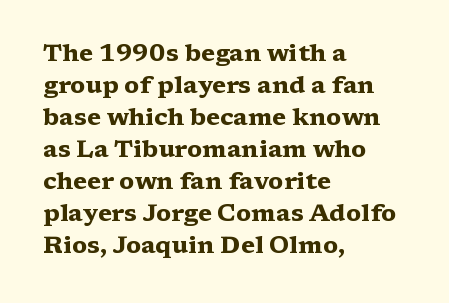
Q: Is the text bold? A: Yes.
Q: Is the text italic (slanted)? A: No, it is upright.
Q: Is the text underlined? A: No.
Q: How is the paragraph aligned? A: Left-aligned.
Q: Is the spacing between letters normal or unusually wide? A: Normal.
Q: Is the spacing between lines tight, normal or loose? A: Normal.
